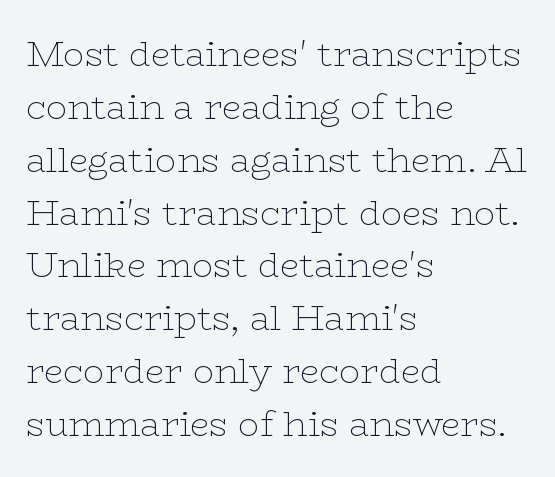
Q: Is the text bold? A: No.
Q: Is the text italic (slanted)? A: No, it is upright.
Q: Is the typeface a serif or a sans-serif typeface? A: Serif.
Q: Is the text underlined? A: No.
Q: How is the paragraph aligned? A: Left-aligned.
Q: Is the spacing between letters normal or unusually wide? A: Normal.
Q: Is the spacing between lines tight, normal or loose? A: Normal.
Q: Width (condensed, normal, or wide)? A: Wide.
Q: Stroke contrast? A: Low.
Q: x-height? A: Medium.
Q: Monospaced? A: No.
